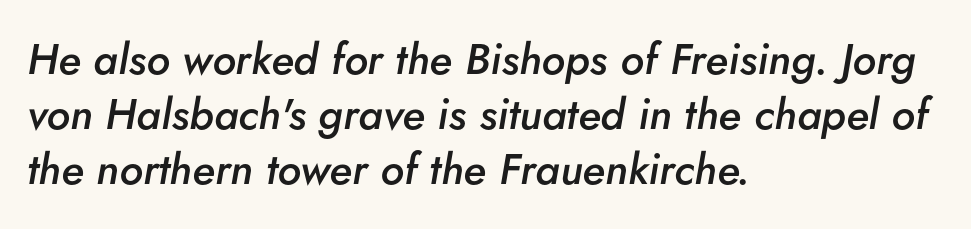
The image shows 43 px semibold type, italic (leaning right); set left-aligned, normal line spacing (1.28x), normal letter spacing, not underlined; low stroke contrast and a small x-height.
